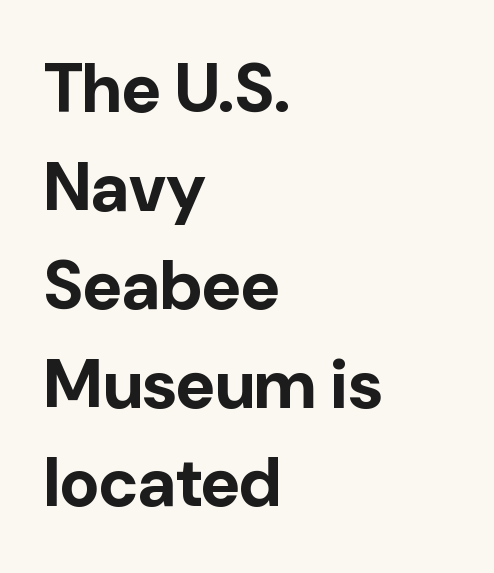
Q: Is the text bold? A: Yes.
Q: Is the text italic (slanted)? A: No, it is upright.
Q: Is the typeface a serif or a sans-serif typeface? A: Sans-serif.
Q: Is the text underlined? A: No.
Q: How is the paragraph aligned? A: Left-aligned.
Q: Is the spacing between letters normal or unusually wide? A: Normal.
Q: Is the spacing between lines tight, normal or loose? A: Normal.
Q: Width (condensed, normal, or wide)? A: Normal.
Q: Stroke contrast? A: Low.
Q: x-height? A: Medium.
Q: Monospaced? A: No.
